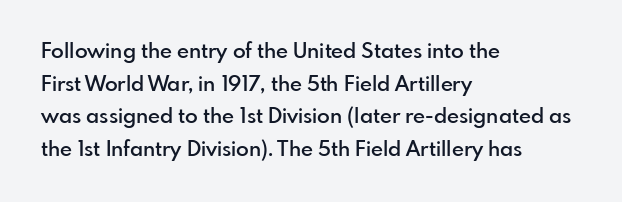
Decoration check: the copy has no underline. If you drew a ruler down the left edge, every line would touch it. How would I describe the line gaps? Plain and ordinary. The characters look somewhat weighty, a semibold short of true bold. Ordinary non-slanted type is in use.
